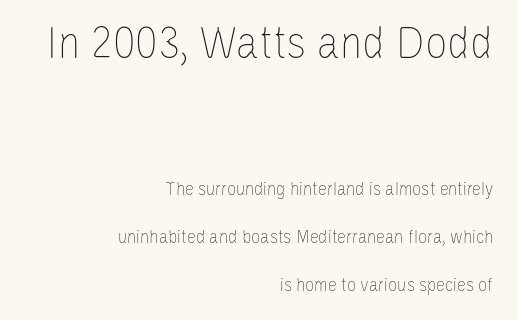
{"italic": "no", "bold": "no", "weight": "thin", "width": "condensed", "stroke_contrast": "low", "x_height": "large", "monospaced": "no", "underline": "no", "align": "right", "line_spacing": "loose", "line_spacing_ratio": 2.39, "letter_spacing": "normal", "letter_spacing_em": 0.0, "larger_block": "first", "size_ratio": 2.45, "glyph_px": 49}
